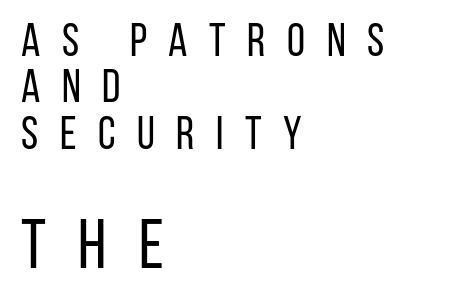
{"serif": "no", "italic": "no", "bold": "no", "weight": "regular", "width": "condensed", "stroke_contrast": "low", "x_height": "large", "monospaced": "no", "underline": "no", "align": "left", "line_spacing": "tight", "line_spacing_ratio": 1.01, "letter_spacing": "wide", "letter_spacing_em": 0.47, "larger_block": "second", "size_ratio": 1.5, "glyph_px": 69}
